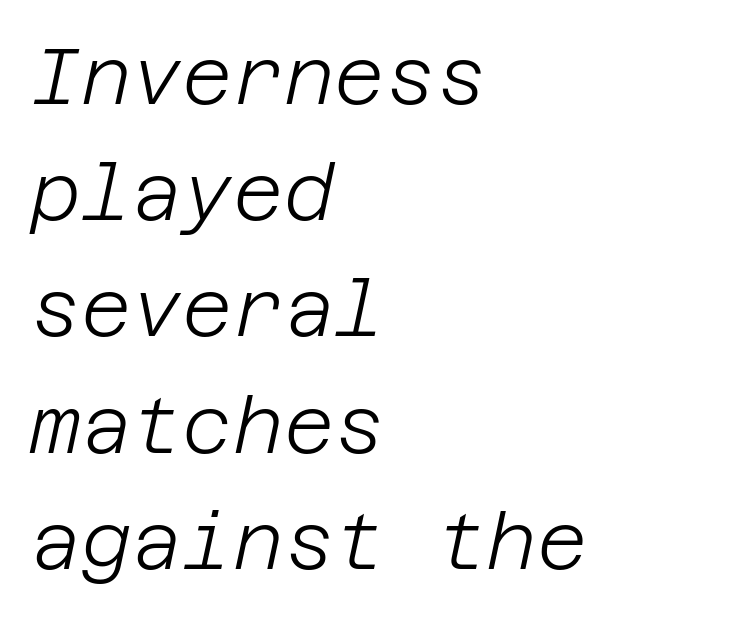
Heaviness? Minimal to ordinary, like unemphasized prose. The ragged edge is on the right, which tells us the setting is flush left. Looking at the ascenders, they clearly lean. The zone under the glyphs is completely vacant.
